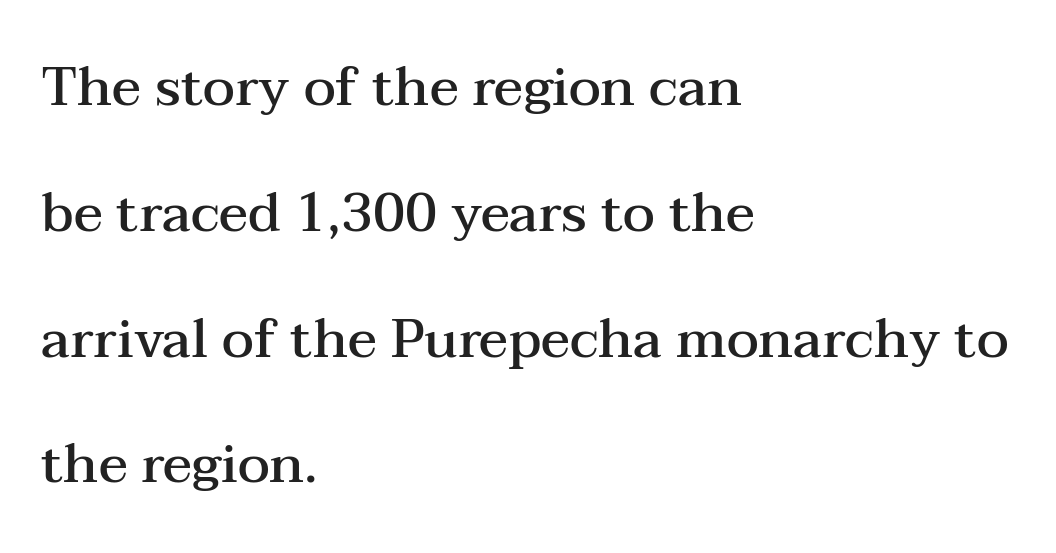
Q: Is the text bold? A: Semi-bold.
Q: Is the text italic (slanted)? A: No, it is upright.
Q: Is the typeface a serif or a sans-serif typeface? A: Serif.
Q: Is the text underlined? A: No.
Q: How is the paragraph aligned? A: Left-aligned.
Q: Is the spacing between letters normal or unusually wide? A: Normal.
Q: Is the spacing between lines tight, normal or loose? A: Loose.
Q: Width (condensed, normal, or wide)? A: Wide.
Q: Stroke contrast? A: Medium.
Q: x-height? A: Medium.
Q: Monospaced? A: No.
